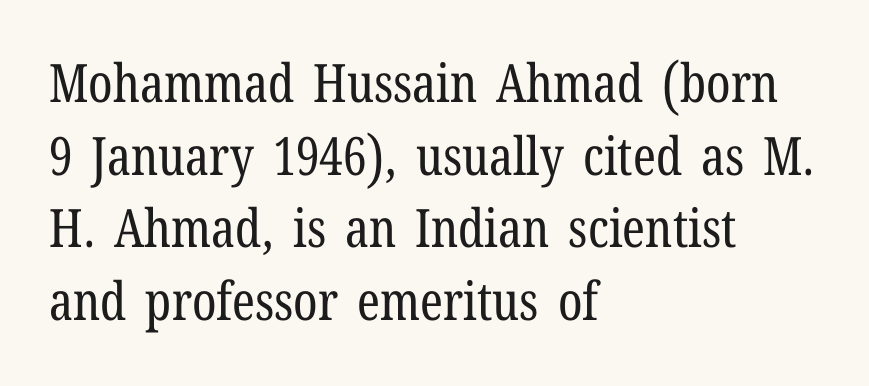
Underlining? Definitely not there. Vertical spacing — default. The letters look calm and open, with moderate or lighter stems. The font's upright variant was chosen for this text. If you drew a ruler down the left edge, every line would touch it. Looks like regular typesetting: each glyph gets only the width it needs.
